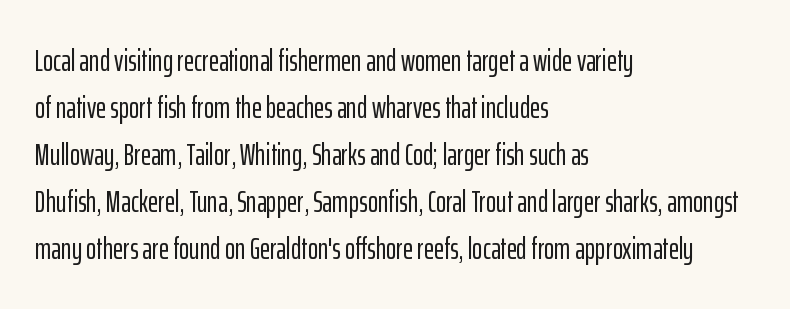
The rendering uses a moderate line-height, typical for paragraphs. Does the copy run flush right? No — it runs flush left. Does the lettering tilt? It doesn't — this is upright. Quick note: underline off.
